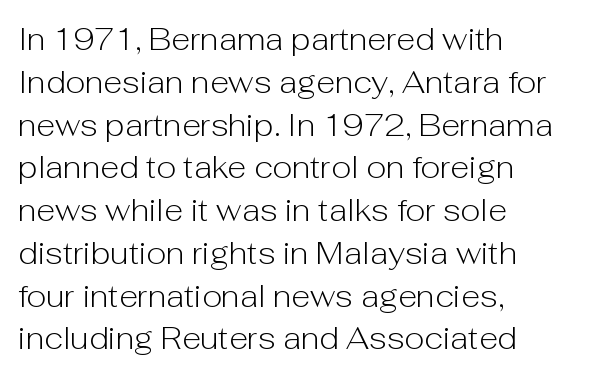
The image shows 31 px light sans-serif type, upright; set left-aligned, normal line spacing (1.38x), normal letter spacing, not underlined; low stroke contrast and a medium x-height.
